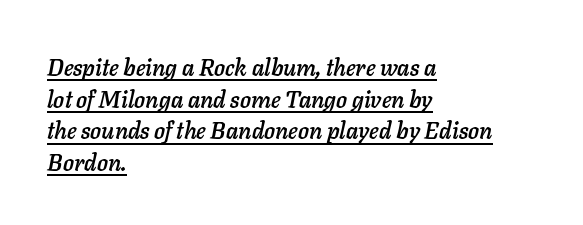
The paragraph has a hard left edge and a soft right edge. Spacing between characters is what you'd get straight out of the box. Decoration check: the copy is underlined. Designer's note — italics engaged. This block has exactly the height ordinary leading produces.
